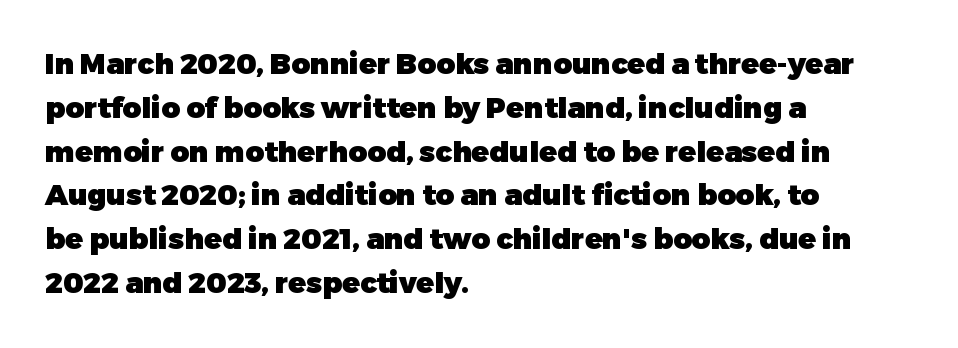
Nobody drew a line under any word here. Nothing sits at the stroke ends, so this counts as sans-serif. Typographic density is high because the face is bold. The letters advance in unequal steps, a hallmark of proportional type. The line texture is even and compact thanks to regular tracking.
